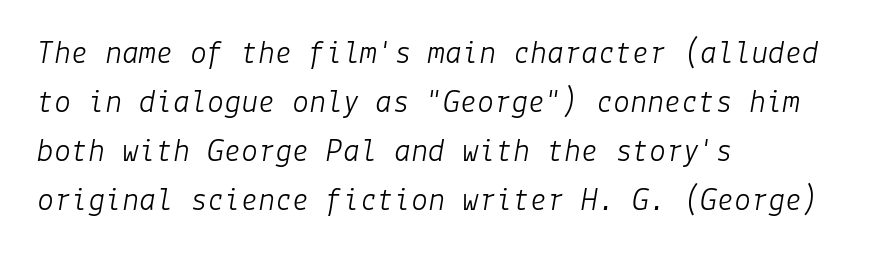
{"italic": "yes", "lean": "right", "slant_degrees": 9, "bold": "no", "weight": "light", "width": "normal", "stroke_contrast": "low", "x_height": "medium", "underline": "no", "align": "left", "line_spacing": "normal", "line_spacing_ratio": 1.44, "letter_spacing": "normal", "letter_spacing_em": 0.0, "glyph_px": 34}
